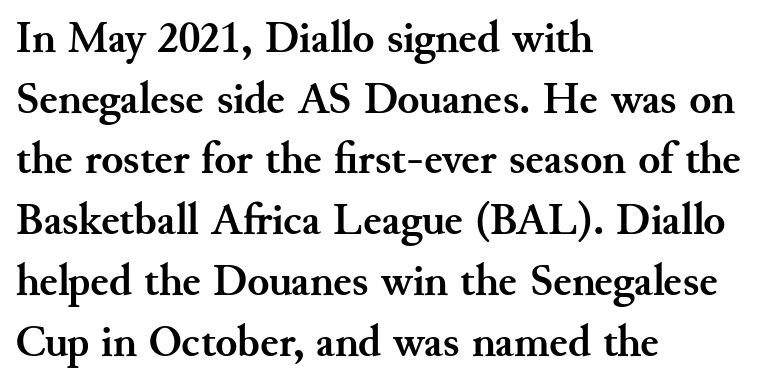
The image shows 45 px semibold serif type, upright; set left-aligned, normal line spacing (1.35x), normal letter spacing, not underlined; medium stroke contrast and a small x-height.
